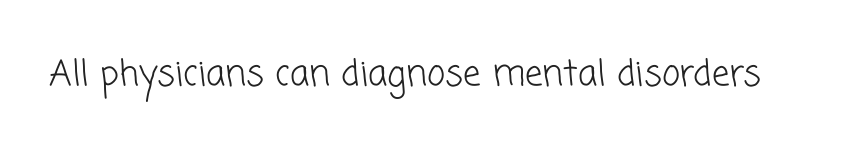
Q: Is the text bold? A: No.
Q: Is the typeface a serif or a sans-serif typeface? A: Sans-serif.
Q: Is the text underlined? A: No.
Q: Is the spacing between letters normal or unusually wide? A: Normal.
Q: Width (condensed, normal, or wide)? A: Normal.
Q: Stroke contrast? A: Low.
Q: x-height? A: Medium.
Q: Monospaced? A: No.
